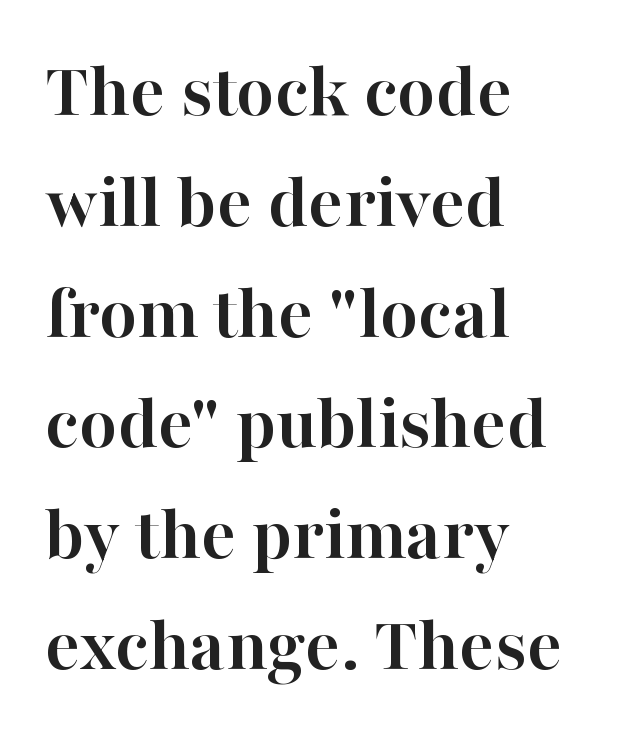
The typesetting leans heavy: a genuine bold. Successive baselines arrive at the customary interval. Which margin do the lines hug? The left one — the right edge is uneven. The rendering uses natural spacing where letterforms have individual widths. The face used here is rendered with its standard letterfit.
